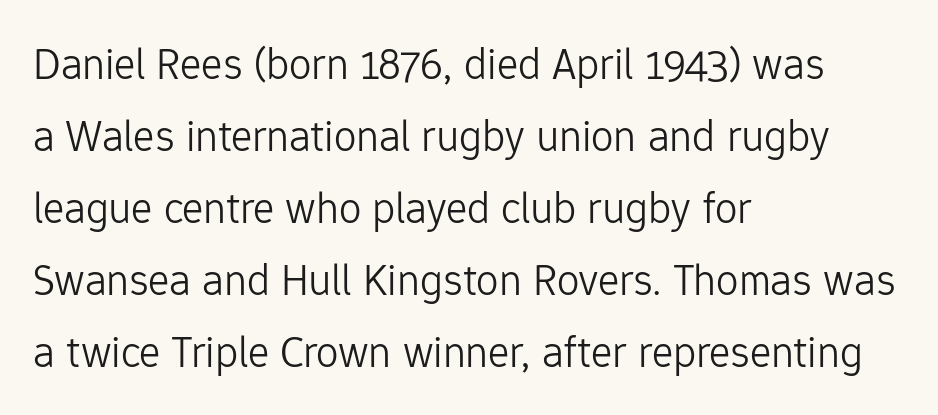
Q: Is the text bold? A: No.
Q: Is the text italic (slanted)? A: No, it is upright.
Q: Is the typeface a serif or a sans-serif typeface? A: Sans-serif.
Q: Is the text underlined? A: No.
Q: How is the paragraph aligned? A: Left-aligned.
Q: Is the spacing between letters normal or unusually wide? A: Normal.
Q: Is the spacing between lines tight, normal or loose? A: Normal.
Q: Width (condensed, normal, or wide)? A: Normal.
Q: Stroke contrast? A: Low.
Q: x-height? A: Medium.
Q: Monospaced? A: No.
